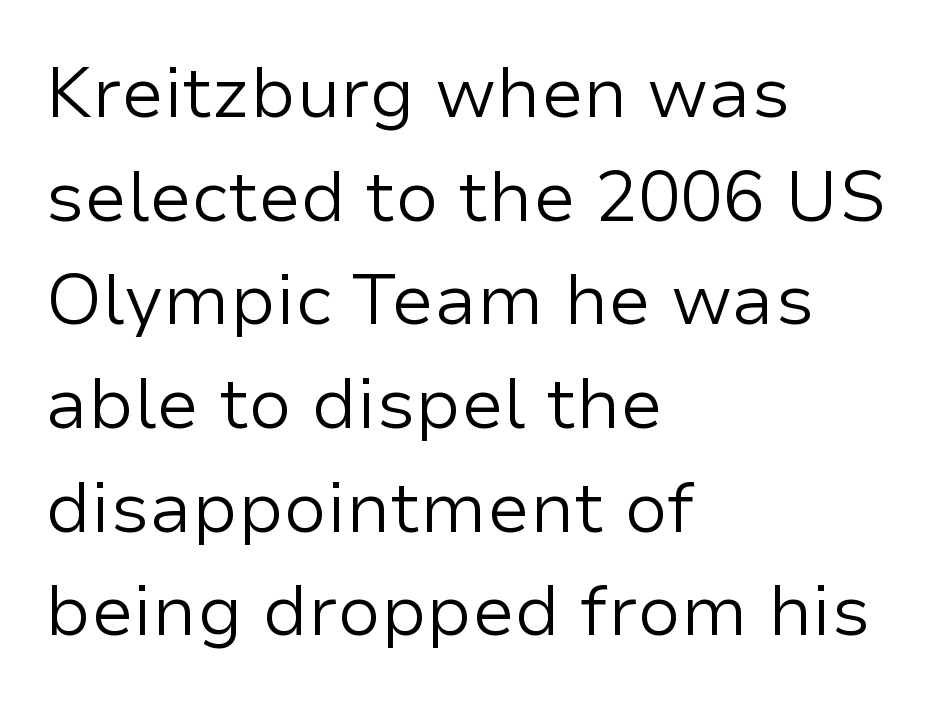
This rendering leaves character spacing at its baseline value. Posture: upright roman. Beneath every word, the page is bare. Weight: not bold — regular or lighter. Looks like regular typesetting: each glyph gets only the width it needs.
